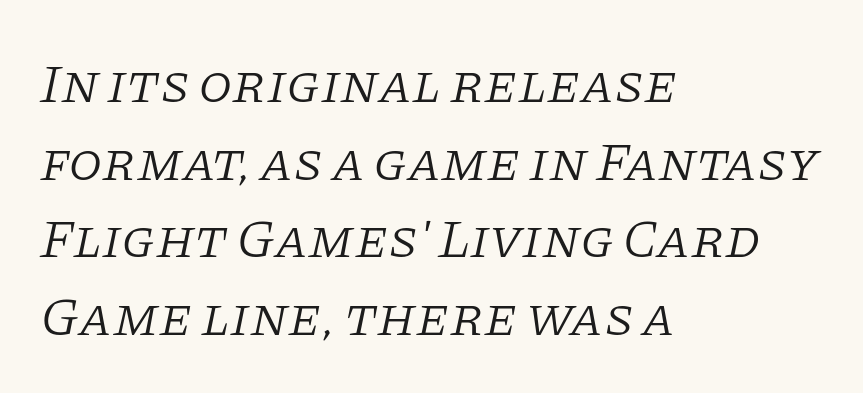
The leading is moderate, giving the passage an even texture. The cut favours lightness, reaching ordinary text weight at its darkest. This sample uses plain, unmodified letter spacing. Note: serifs present on the glyphs.
